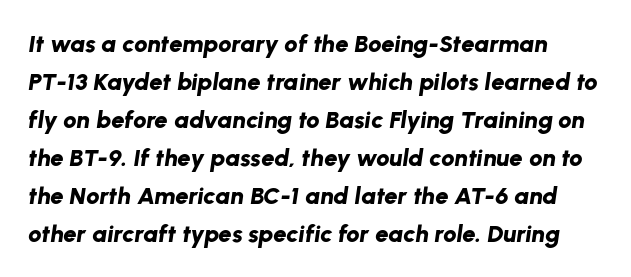
The image shows 24 px bold type, italic (leaning right); set normal line spacing (1.58x), normal letter spacing, not underlined.
